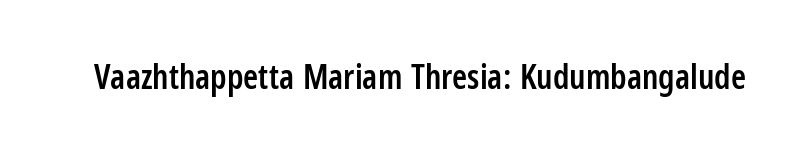
Q: Is the text bold? A: Semi-bold.
Q: Is the text italic (slanted)? A: No, it is upright.
Q: Is the typeface a serif or a sans-serif typeface? A: Sans-serif.
Q: Is the text underlined? A: No.
Q: Is the spacing between letters normal or unusually wide? A: Normal.
Q: Width (condensed, normal, or wide)? A: Condensed.
Q: Stroke contrast? A: Low.
Q: x-height? A: Medium.
Q: Monospaced? A: No.
